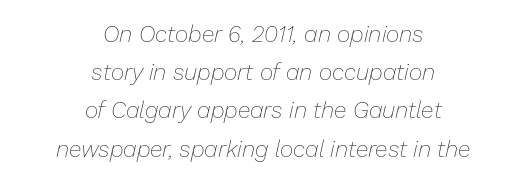
{"italic": "yes", "lean": "right", "slant_degrees": 13, "bold": "no", "underline": "no", "align": "center", "line_spacing": "normal", "line_spacing_ratio": 1.66, "letter_spacing": "normal", "letter_spacing_em": 0.0, "glyph_px": 23}
